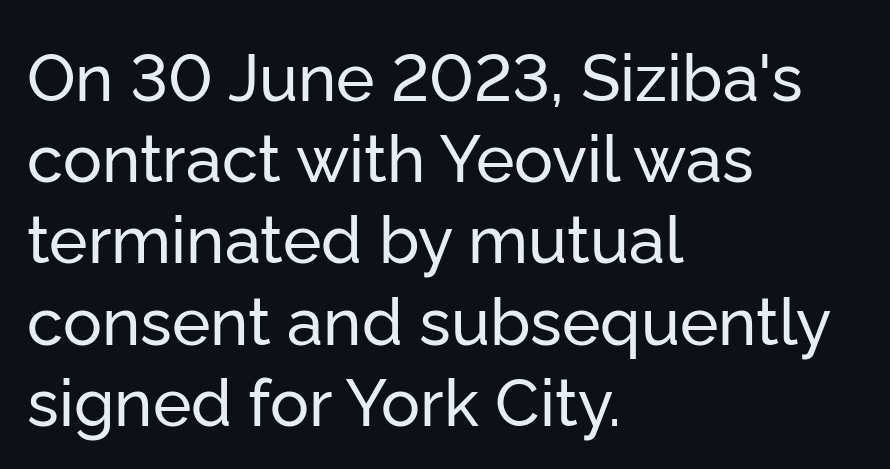
{"serif": "no", "italic": "no", "width": "normal", "stroke_contrast": "low", "x_height": "medium", "monospaced": "no", "underline": "no", "align": "left", "line_spacing": "normal", "line_spacing_ratio": 1.25, "letter_spacing": "normal", "letter_spacing_em": 0.0, "glyph_px": 65}
